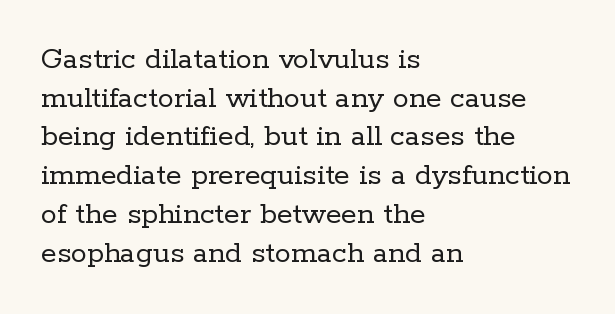
The image shows 32 px regular-weight serif type, upright; set left-aligned, line spacing 1.21x, normal letter spacing, not underlined; low stroke contrast and a medium x-height.
